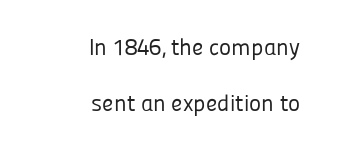
{"italic": "no", "bold": "no", "underline": "no", "align": "right", "line_spacing": "loose", "line_spacing_ratio": 2.42, "letter_spacing": "normal", "letter_spacing_em": 0.0, "glyph_px": 23}
